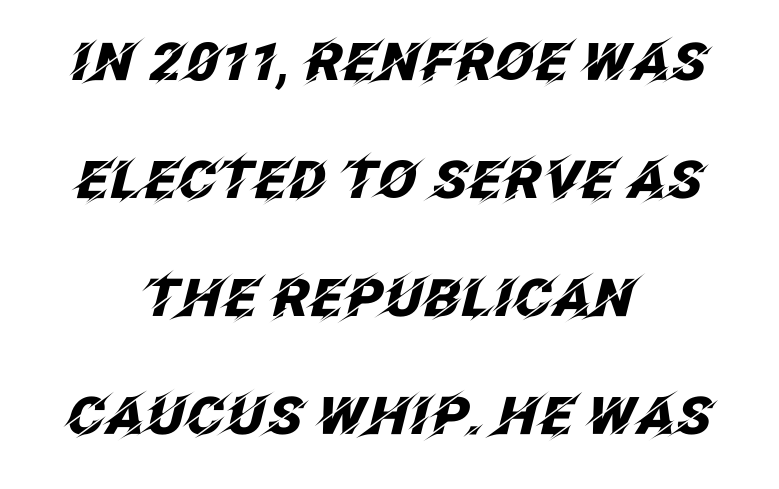
Q: Is the text bold? A: Yes.
Q: Is the text italic (slanted)? A: Yes, it leans right by about 12 degrees.
Q: Is the text underlined? A: No.
Q: How is the paragraph aligned? A: Centered.
Q: Is the spacing between letters normal or unusually wide? A: Normal.
Q: Is the spacing between lines tight, normal or loose? A: Loose.
Q: Width (condensed, normal, or wide)? A: Normal.
Q: Stroke contrast? A: Low.
Q: x-height? A: Large.
Q: Monospaced? A: No.
